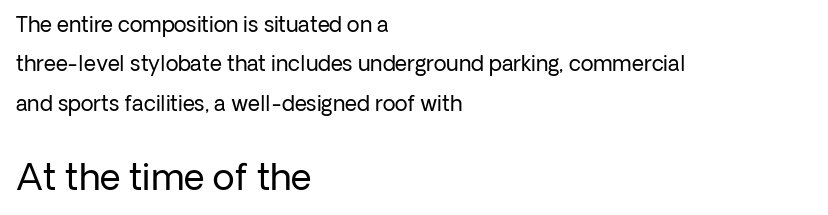
{"serif": "no", "italic": "no", "bold": "no", "weight": "regular", "width": "normal", "stroke_contrast": "low", "x_height": "medium", "monospaced": "no", "underline": "no", "align": "left", "line_spacing_ratio": 1.87, "letter_spacing": "normal", "letter_spacing_em": 0.0, "larger_block": "second", "size_ratio": 1.71, "glyph_px": 36}
